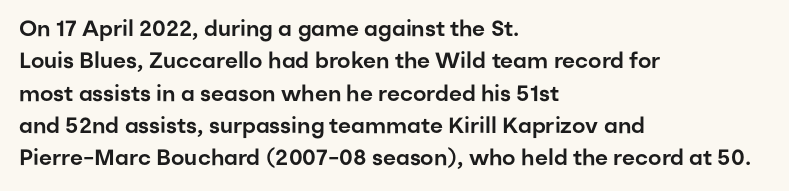
{"italic": "no", "underline": "no", "align": "left", "line_spacing": "normal", "line_spacing_ratio": 1.47, "letter_spacing": "normal", "letter_spacing_em": 0.0, "glyph_px": 22}
